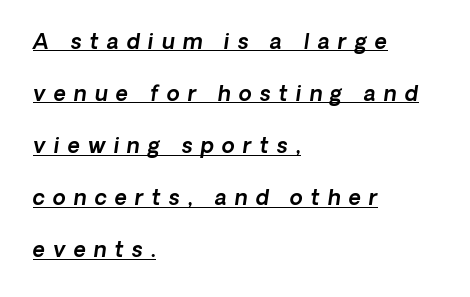
The image shows 21 px text type, italic (leaning right); set left-aligned, loose line spacing (2.48x), unusually wide letter spacing (+0.39 em), underlined.
